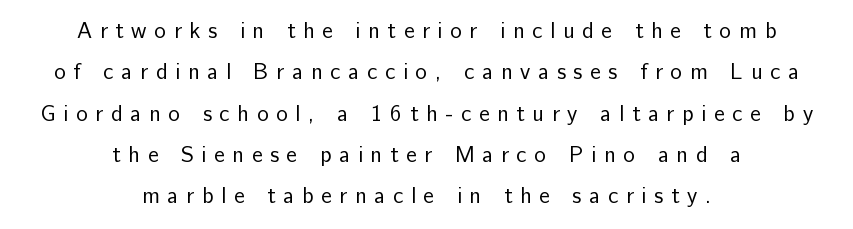
Q: Is the text bold? A: No.
Q: Is the text italic (slanted)? A: No, it is upright.
Q: Is the text underlined? A: No.
Q: How is the paragraph aligned? A: Centered.
Q: Is the spacing between letters normal or unusually wide? A: Unusually wide.
